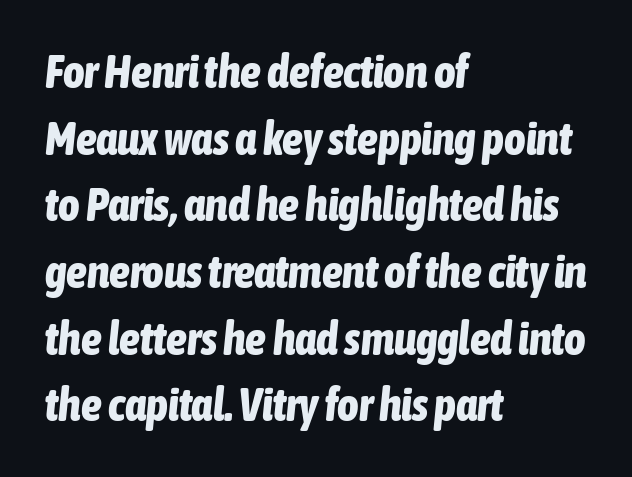
Each row of text sits above clean, open space. Honestly, the letter spacing is just normal — you wouldn't notice it. Slanted lettering throughout. Strong, thick strokes mark this as bold type. Horizontally, the lines are justified to the leading edge only. The space between consecutive lines is moderate.
